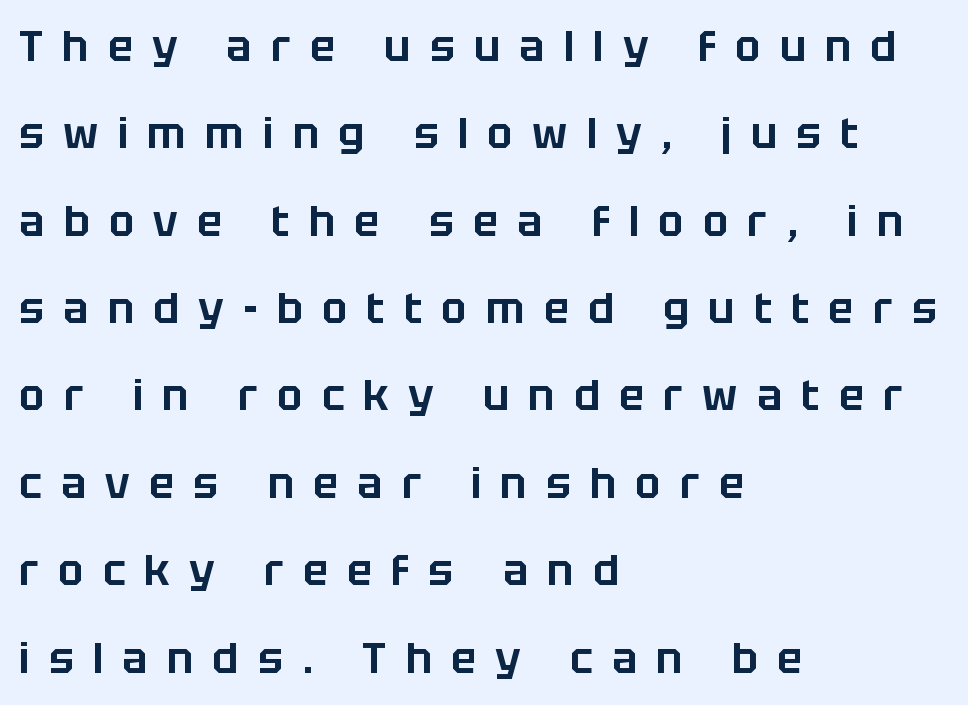
Type without underlining. How are the letters spaced? Widely, with obvious added tracking. The specimen reads as upright at a glance. Horizontal alignment here is leftward, the default for most running prose. Think of a printed novel: that variable character pitch is what you see here. The face used here is a sans, in the tradition of grotesques and geometrics.
